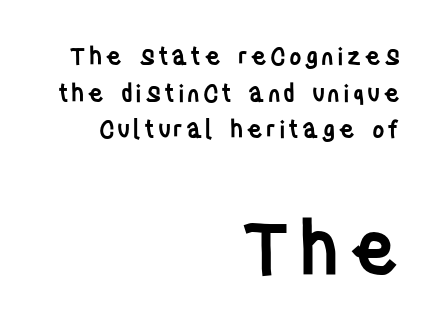
The image shows 73 px semibold, condensed sans-serif type, upright; set right-aligned, normal line spacing (1.53x), not underlined; the second (bottom) block is 3.04x larger; low stroke contrast and a large x-height.
